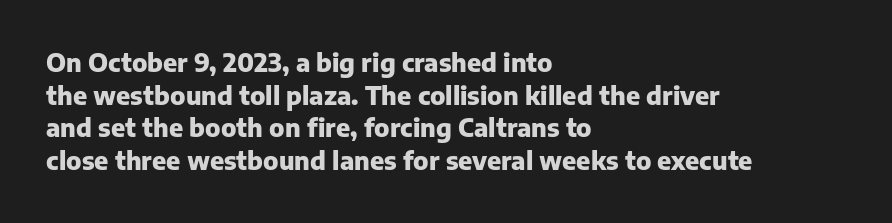
Q: Is the text bold? A: Yes.
Q: Is the text italic (slanted)? A: No, it is upright.
Q: Is the text underlined? A: No.
Q: How is the paragraph aligned? A: Left-aligned.
Q: Is the spacing between letters normal or unusually wide? A: Normal.
Q: Is the spacing between lines tight, normal or loose? A: Normal.
